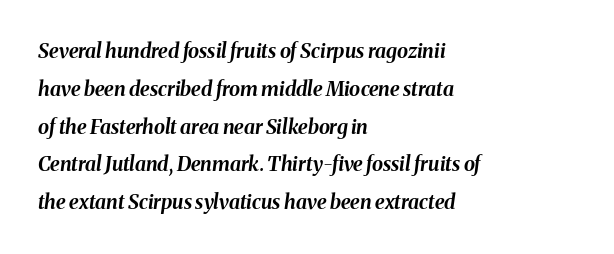
{"italic": "yes", "lean": "right", "slant_degrees": 8, "bold": "yes", "underline": "no", "align": "left", "line_spacing_ratio": 1.89, "letter_spacing": "normal", "letter_spacing_em": 0.0, "glyph_px": 20}
